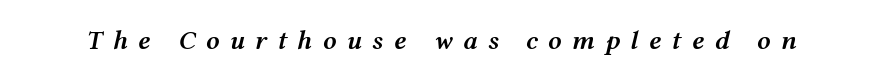
{"italic": "yes", "lean": "right", "slant_degrees": 12, "bold": "semi", "underline": "no", "letter_spacing": "wide", "letter_spacing_em": 0.38, "glyph_px": 27}
